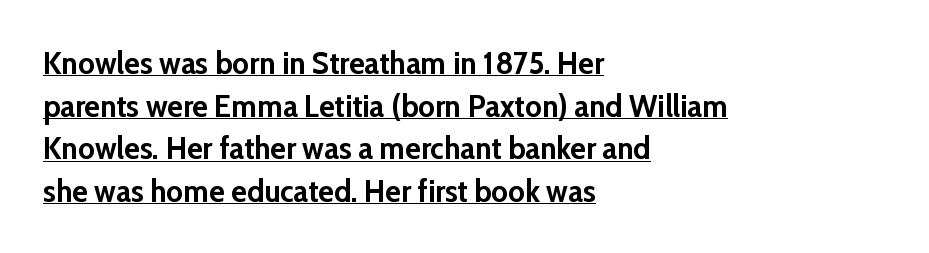
Q: Is the text bold? A: Yes.
Q: Is the text italic (slanted)? A: No, it is upright.
Q: Is the typeface a serif or a sans-serif typeface? A: Sans-serif.
Q: Is the text underlined? A: Yes.
Q: How is the paragraph aligned? A: Left-aligned.
Q: Is the spacing between letters normal or unusually wide? A: Normal.
Q: Is the spacing between lines tight, normal or loose? A: Normal.
Q: Width (condensed, normal, or wide)? A: Normal.
Q: Stroke contrast? A: Low.
Q: x-height? A: Medium.
Q: Monospaced? A: No.
